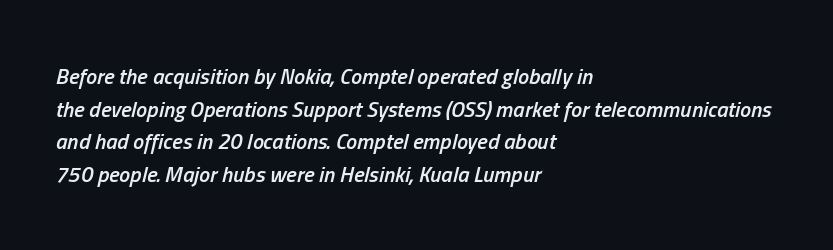
Q: Is the text bold? A: Semi-bold.
Q: Is the text italic (slanted)? A: Yes, it leans right by about 13 degrees.
Q: Is the text underlined? A: No.
Q: How is the paragraph aligned? A: Left-aligned.
Q: Is the spacing between letters normal or unusually wide? A: Normal.
Q: Is the spacing between lines tight, normal or loose? A: Normal.
